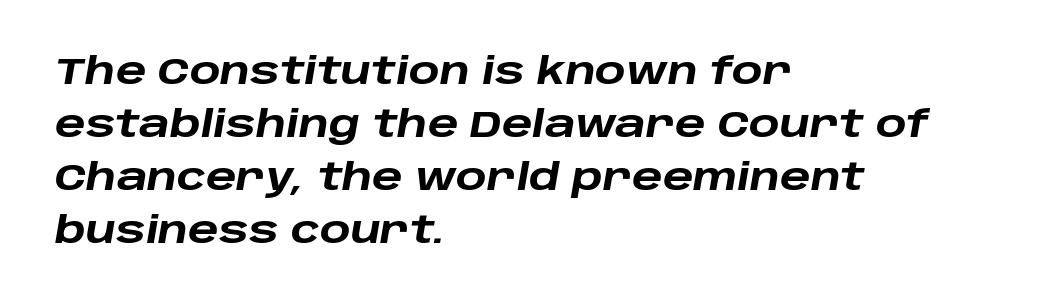
The image shows 36 px heavy, wide type, italic (leaning right); set left-aligned, normal line spacing (1.47x), normal letter spacing, not underlined; low stroke contrast and a large x-height.
